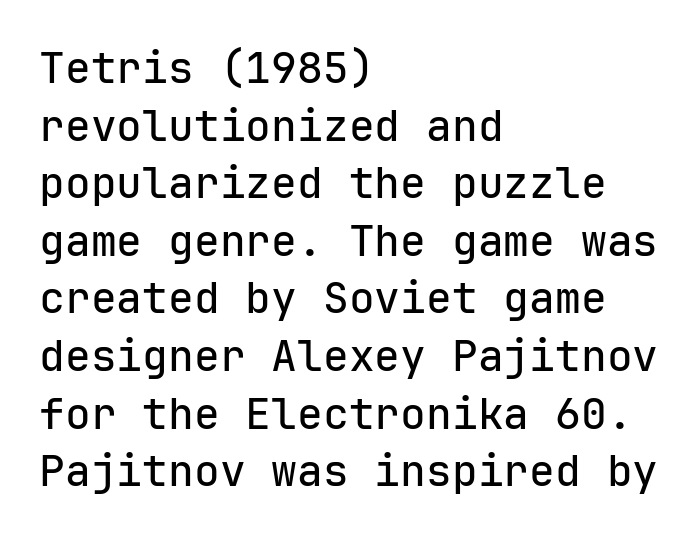
The image shows 43 px sans-serif type, upright, monospaced; set left-aligned, normal line spacing (1.34x), normal letter spacing, not underlined; low stroke contrast and a medium x-height.
